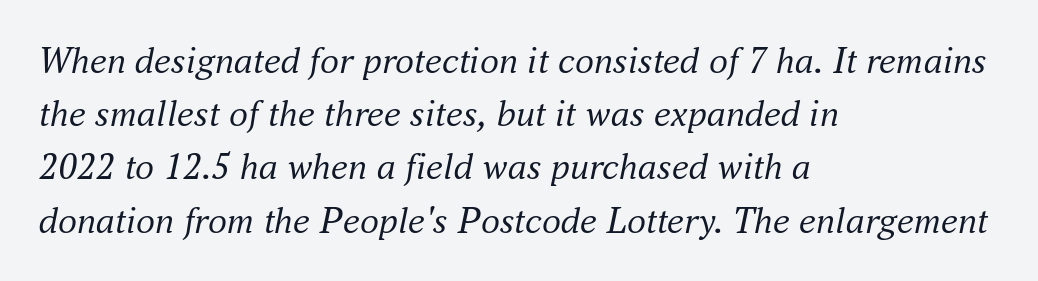
{"serif": "yes", "italic": "yes", "lean": "right", "slant_degrees": 16, "bold": "no", "weight": "regular", "width": "normal", "stroke_contrast": "medium", "x_height": "small", "monospaced": "no", "underline": "no", "align": "left", "line_spacing": "normal", "line_spacing_ratio": 1.4, "letter_spacing": "normal", "letter_spacing_em": 0.0, "glyph_px": 38}
